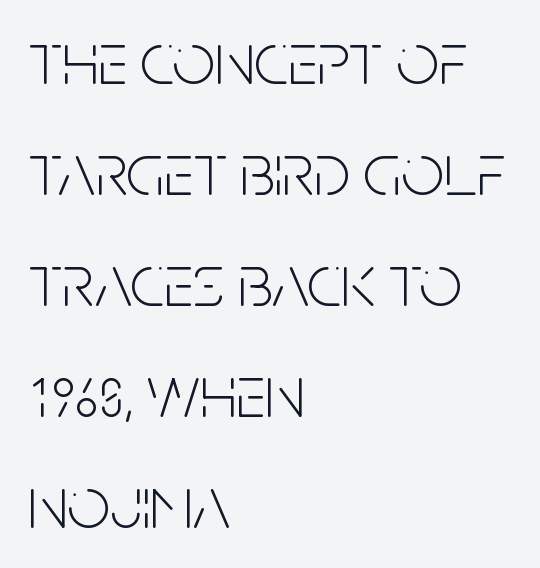
Reading down the block, your eye returns to a fixed left position each line. The letterforms sit shoulder to shoulder at normal distance. Proportional: the letters do not fall into vertical columns. The passage shown is not underscored anywhere. Rendered with straight, roman letterforms. Vertical spacing — default.
